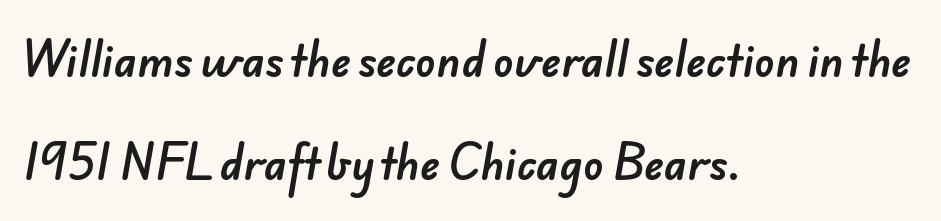
{"serif": "no", "width": "normal", "stroke_contrast": "low", "x_height": "small", "monospaced": "no", "underline": "no", "align": "left", "line_spacing": "loose", "line_spacing_ratio": 2.45, "letter_spacing": "normal", "letter_spacing_em": 0.0, "glyph_px": 42}
